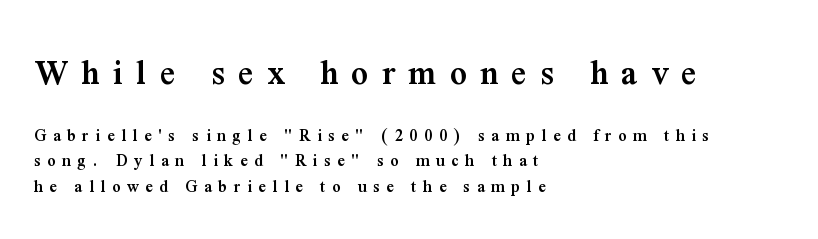
Posture: vertical. Typographic density is moderately raised because the face is semibold. You get the large type first, then a drop to smaller type. Leading matches the norm, producing a regular column. Varying glyph widths throughout — classic text-font behaviour.
